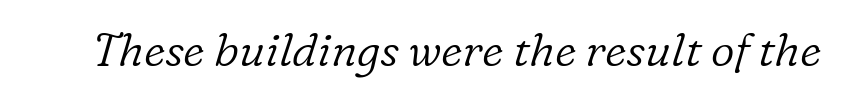
Q: Is the text bold? A: No.
Q: Is the text italic (slanted)? A: Yes, it leans right by about 16 degrees.
Q: Is the typeface a serif or a sans-serif typeface? A: Serif.
Q: Is the text underlined? A: No.
Q: Is the spacing between letters normal or unusually wide? A: Normal.
Q: Width (condensed, normal, or wide)? A: Normal.
Q: Stroke contrast? A: Low.
Q: x-height? A: Medium.
Q: Monospaced? A: No.
